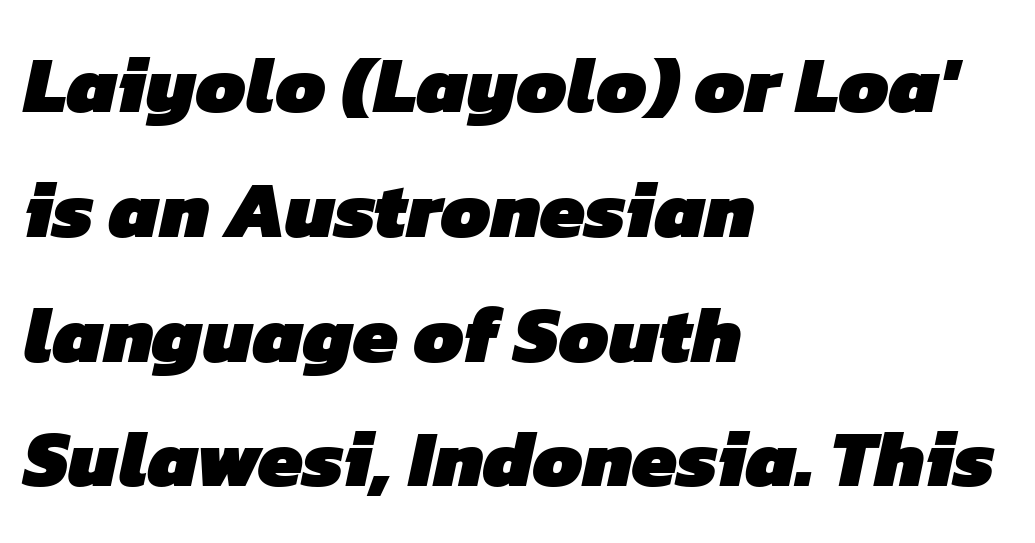
{"serif": "no", "bold": "yes", "weight": "heavy", "width": "normal", "stroke_contrast": "low", "x_height": "medium", "monospaced": "no", "underline": "no", "align": "left", "line_spacing": "normal", "line_spacing_ratio": 1.56, "letter_spacing": "normal", "letter_spacing_em": 0.0, "glyph_px": 80}
